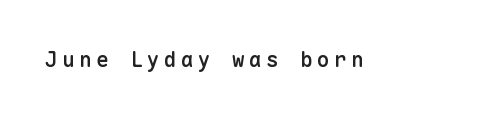
Q: Is the text bold? A: Semi-bold.
Q: Is the text italic (slanted)? A: No, it is upright.
Q: Is the text underlined? A: No.
Q: Is the spacing between letters normal or unusually wide? A: Unusually wide.
